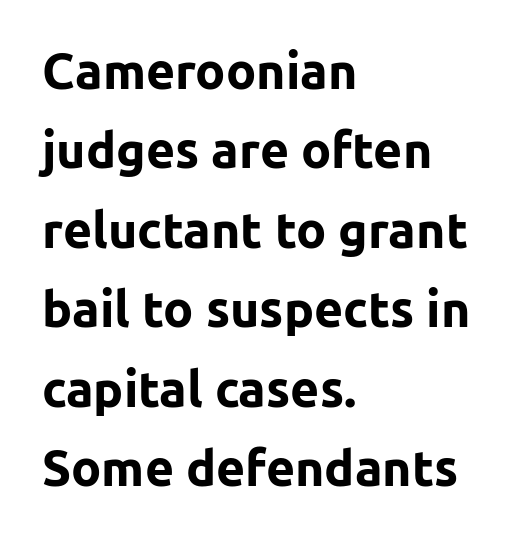
Every row of glyphs begins at an identical x-position on the left. Italic? Not at all — the glyphs are vertical. Is there much room between lines? A standard amount, neither cramped nor airy. Check under the words: just untouched page. Do the characters align in a grid? No, the font is proportional. Does the type have serifs? No, each stem ends abruptly.
